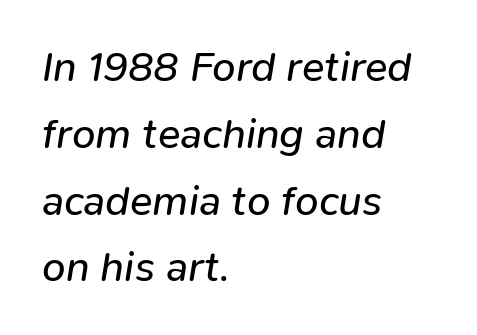
{"italic": "yes", "lean": "right", "slant_degrees": 9, "bold": "no", "weight": "regular", "width": "normal", "stroke_contrast": "low", "x_height": "medium", "monospaced": "no", "underline": "no", "align": "left", "line_spacing": "normal", "line_spacing_ratio": 1.59, "letter_spacing": "normal", "letter_spacing_em": 0.0, "glyph_px": 42}
